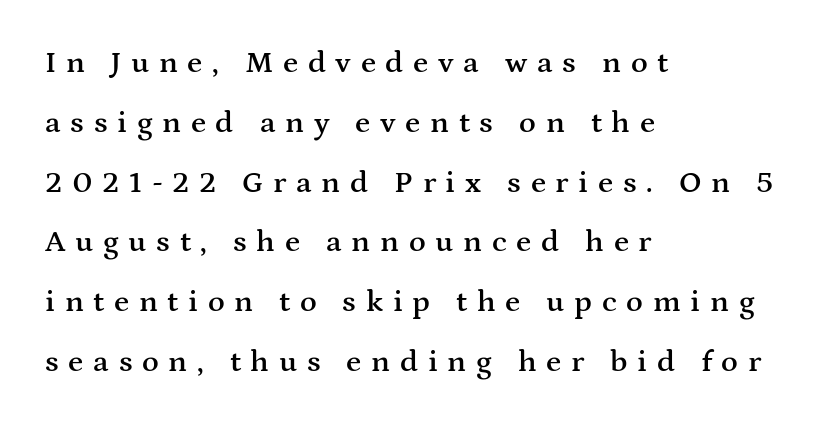
This is the regular roman posture of the typeface. The specimen omits any rule beneath the text block's lines. Looks like regular typesetting: each glyph gets only the width it needs. Layout note: lines flush left.
